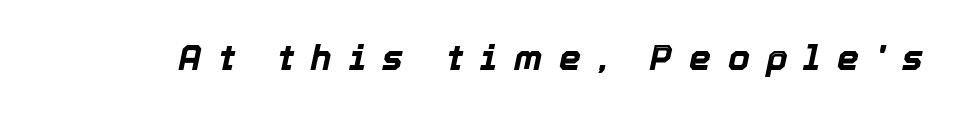
Q: Is the text bold? A: Yes.
Q: Is the text italic (slanted)? A: Yes, it leans right by about 12 degrees.
Q: Is the text underlined? A: No.
Q: Is the spacing between letters normal or unusually wide? A: Unusually wide.
Q: Width (condensed, normal, or wide)? A: Normal.
Q: x-height? A: Medium.
Q: Monospaced? A: No.
